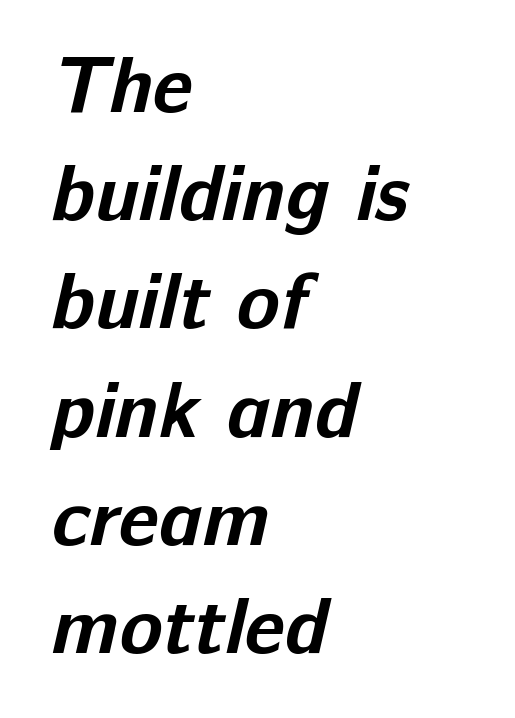
Q: Is the text bold? A: Yes.
Q: Is the typeface a serif or a sans-serif typeface? A: Sans-serif.
Q: Is the text underlined? A: No.
Q: How is the paragraph aligned? A: Left-aligned.
Q: Is the spacing between letters normal or unusually wide? A: Normal.
Q: Is the spacing between lines tight, normal or loose? A: Normal.
Q: Width (condensed, normal, or wide)? A: Normal.
Q: Stroke contrast? A: Low.
Q: x-height? A: Medium.
Q: Monospaced? A: No.
